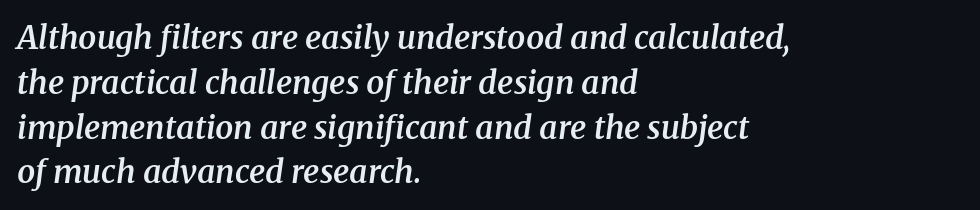
The image shows 32 px semibold serif type, italic (leaning right); set left-aligned, normal line spacing (1.4x), normal letter spacing, not underlined; medium stroke contrast and a medium x-height.
